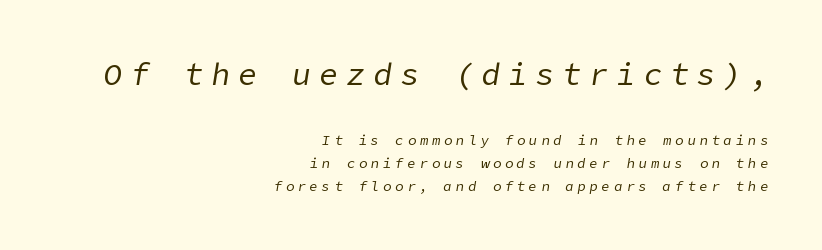
Q: Is the text bold? A: No.
Q: Is the text italic (slanted)? A: Yes, it leans right by about 9 degrees.
Q: Is the text underlined? A: No.
Q: How is the paragraph aligned? A: Right-aligned.
Q: Is the spacing between letters normal or unusually wide? A: Unusually wide.
Q: Is the spacing between lines tight, normal or loose? A: Normal.
Q: Which block of text is set in a larger size, the first (top) or the second (bottom)? A: The first (top) one.
Q: Width (condensed, normal, or wide)? A: Normal.
Q: Stroke contrast? A: Low.
Q: x-height? A: Medium.
